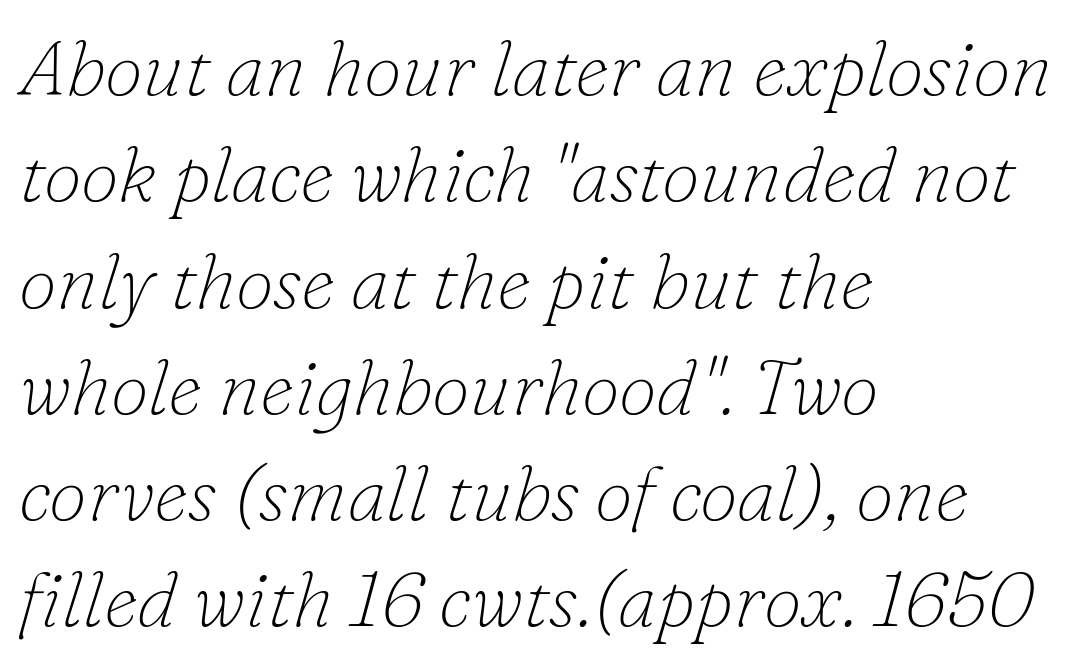
An italicized treatment has been applied to the whole sample. There is no visible air inserted between adjacent glyphs. Students, observe: this is what conventionally led text looks like. In terms of letterform style, serifs are clearly present. The face used here is proportionally spaced, like ordinary book or web type.
